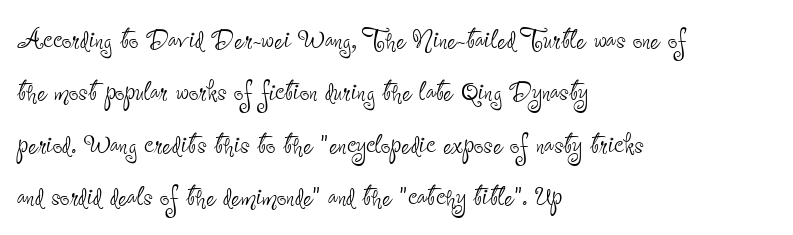
{"serif": "no", "bold": "no", "weight": "thin", "width": "condensed", "stroke_contrast": "low", "x_height": "small", "monospaced": "no", "underline": "no", "align": "left", "line_spacing": "normal", "line_spacing_ratio": 1.54, "letter_spacing": "normal", "letter_spacing_em": 0.0, "glyph_px": 34}
